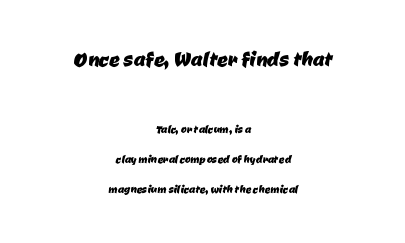
Q: Is the text underlined? A: No.
Q: How is the paragraph aligned? A: Centered.
Q: Is the spacing between letters normal or unusually wide? A: Normal.
Q: Is the spacing between lines tight, normal or loose? A: Loose.
Q: Which block of text is set in a larger size, the first (top) or the second (bottom)? A: The first (top) one.
